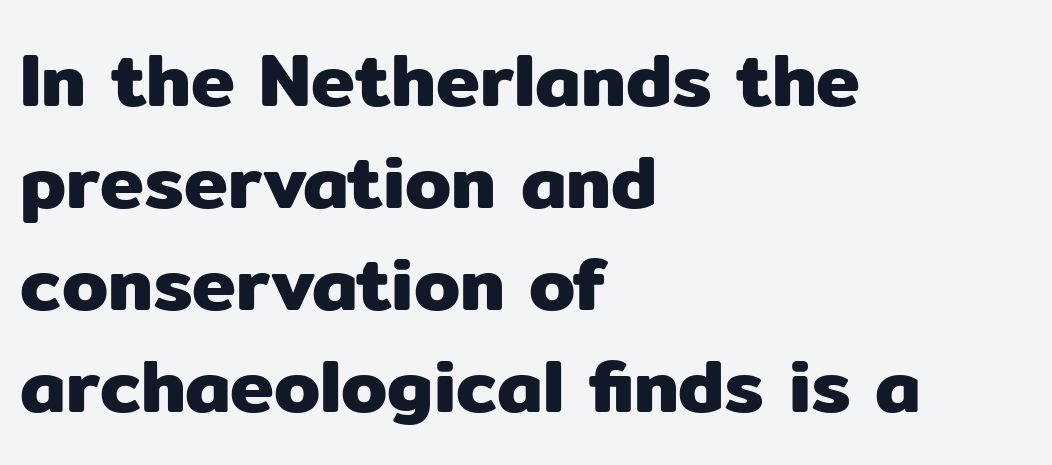
{"serif": "no", "italic": "no", "width": "normal", "stroke_contrast": "low", "x_height": "medium", "monospaced": "no", "underline": "no", "align": "left", "line_spacing": "normal", "line_spacing_ratio": 1.38, "letter_spacing": "normal", "letter_spacing_em": 0.0, "glyph_px": 74}
